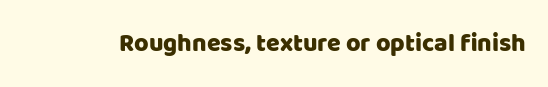
{"italic": "no", "underline": "no", "letter_spacing": "normal", "letter_spacing_em": 0.0, "glyph_px": 25}
